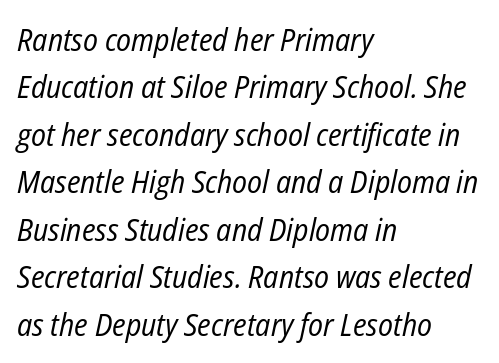
The image shows 31 px regular-weight, condensed type, italic (leaning right); set left-aligned, normal line spacing (1.53x), normal letter spacing, not underlined; low stroke contrast and a medium x-height.
